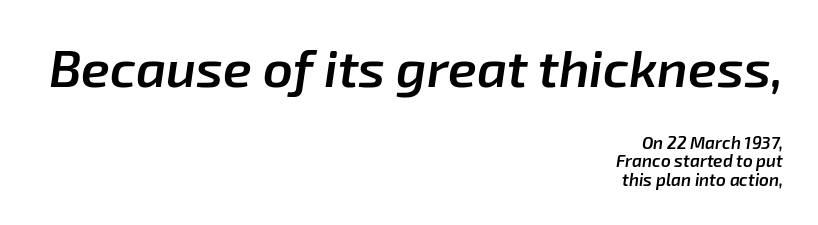
Whoever set this chose condensed vertical rhythm over breathing room. It's the slanting kind of type. Honestly, there is no underline to notice here at all. The emphasis by scale lands on block number one, above. The paragraph has a hard right edge and a soft left edge.
